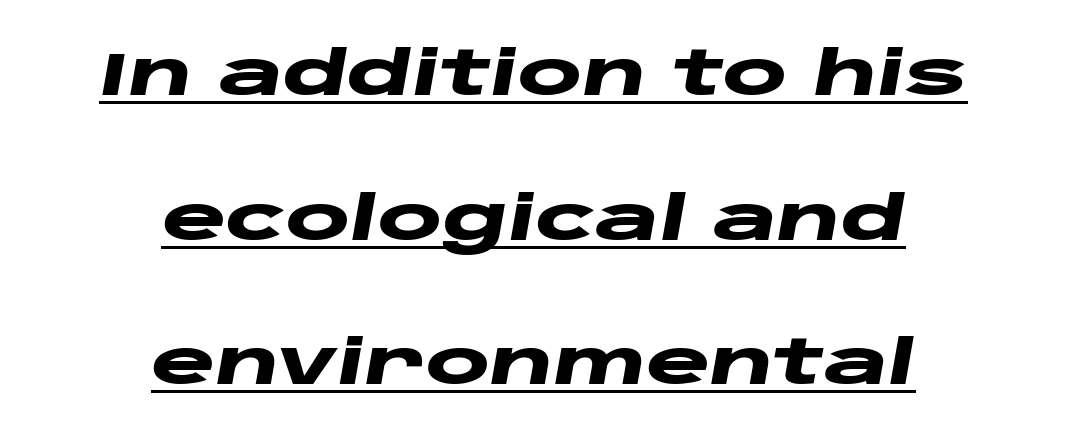
The whole block is typeset with a tilt. Do the characters align in a grid? No, the font is proportional. Set as a true bold cut, around the 700 mark. No extra tracking has been applied to these lines.
